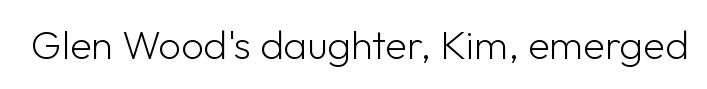
Do the characters align in a grid? No, the font is proportional. The letterforms sit shoulder to shoulder at normal distance. The typeface chosen for these lines omits serifs. Check the space under the baseline: it is left empty. Vertical stems look standard width or narrower in stroke. Designer's note — italics off, roman on.
